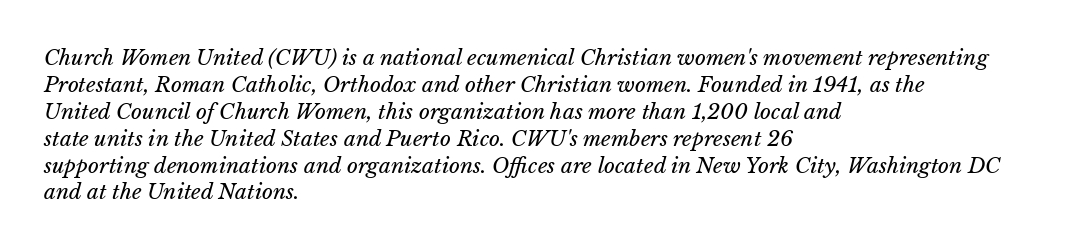
Q: Is the text bold? A: No.
Q: Is the text italic (slanted)? A: Yes, it leans right by about 15 degrees.
Q: Is the text underlined? A: No.
Q: How is the paragraph aligned? A: Left-aligned.
Q: Is the spacing between letters normal or unusually wide? A: Normal.
Q: Is the spacing between lines tight, normal or loose? A: Normal.
